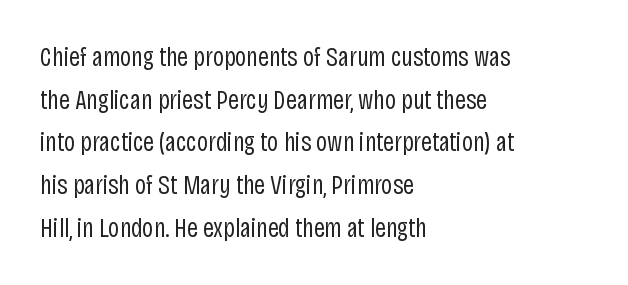
The ragged edge is on the right, which tells us the setting is flush left. Vertical strokes here are truly vertical. Heaviness? Minimal to ordinary, like unemphasized prose. Lines of text with bare space underneath.
